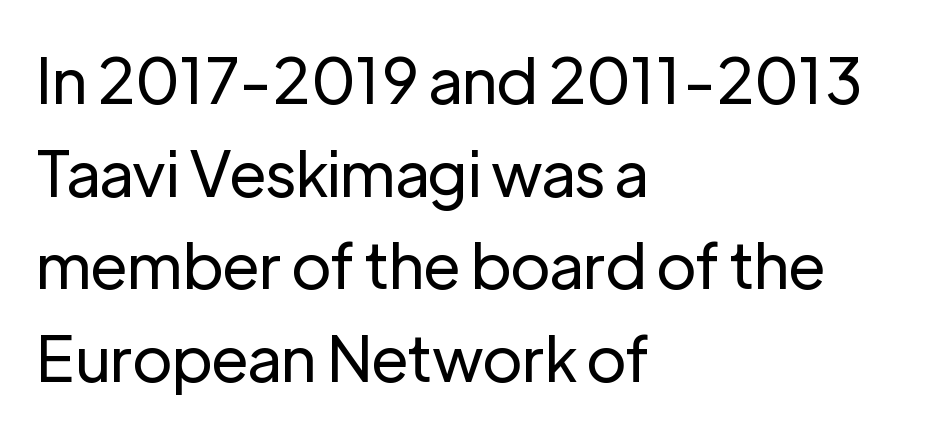
The image shows 63 px regular-weight sans-serif type, upright; set left-aligned, normal line spacing (1.47x), normal letter spacing, not underlined; low stroke contrast and a medium x-height.
